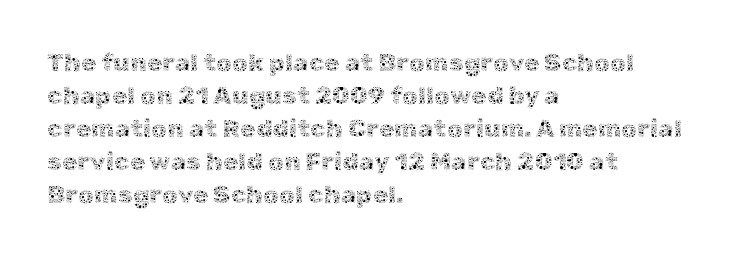
The setting favours the left margin, as ordinary paragraphs usually do. The letters stand upright; this is a roman face. Does the leading feel generous? No, just average. The passage shown has conventional tracking throughout. Each stroke keeps to a modest, everyday thickness or less.
